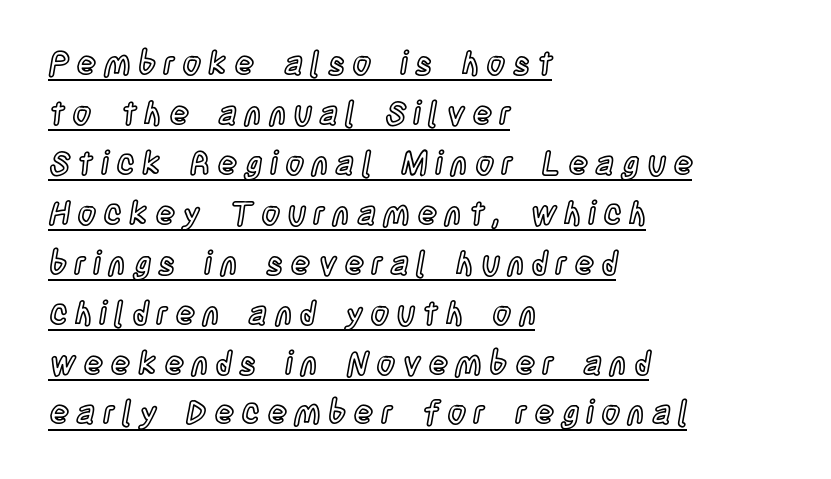
This block has exactly the height ordinary leading produces. A typesetter would call this proportional, since set widths differ per character. These lines are set flush left with a ragged right edge. A continuous stroke trails under the words, as in a hyperlink. The line texture is sparse and dotted thanks to wide tracking.
